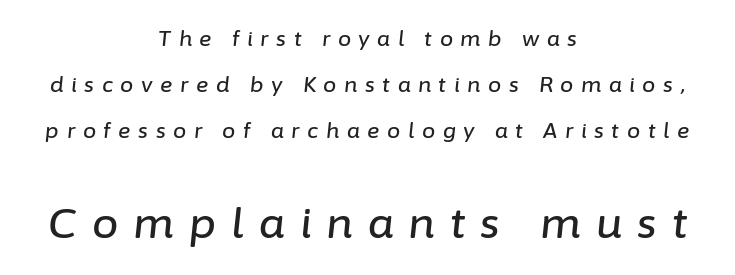
{"italic": "yes", "lean": "right", "slant_degrees": 6, "width": "normal", "stroke_contrast": "low", "x_height": "medium", "monospaced": "no", "underline": "no", "align": "center", "line_spacing": "loose", "line_spacing_ratio": 2.19, "letter_spacing": "wide", "letter_spacing_em": 0.36, "larger_block": "second", "size_ratio": 2.0, "glyph_px": 42}
